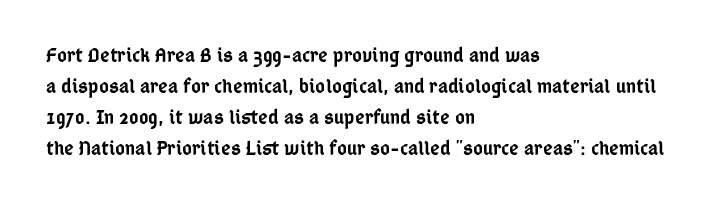
The lines are quadded left. No word sits above an underline. A typesetter would mark this as roman, not italic. Observe the ordinary spacing: letters are neighbours, not strangers.
